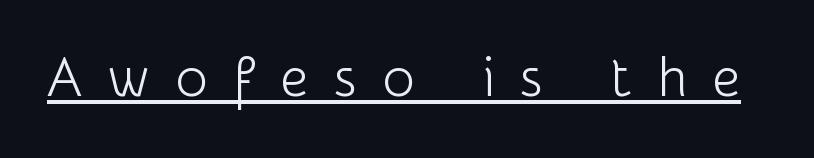
The image shows 55 px light sans-serif type, upright; set unusually wide letter spacing (+0.46 em), underlined; low stroke contrast and a medium x-height.
